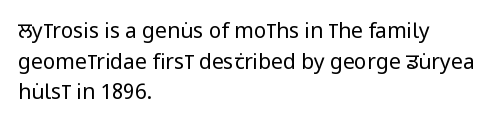
The strip under each line holds only bare page. The lines in this sample share a left origin and differ only in where they stop. The block of text has a typical density, with ordinary space between rows. A typesetter would call this zero additional tracking. Each stroke keeps to a modest, everyday thickness or less. Style check: upright.
